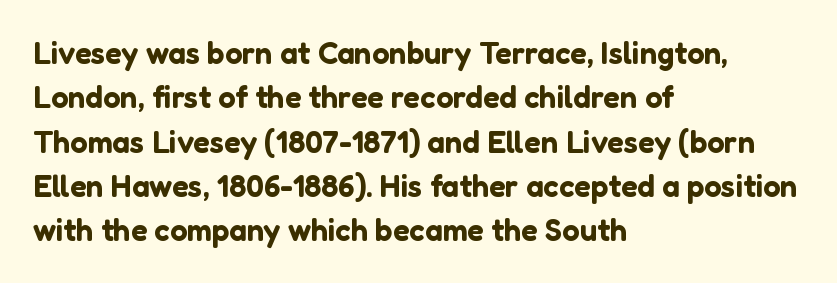
The image shows 31 px sans-serif type, upright; set left-aligned, normal line spacing (1.43x), normal letter spacing, not underlined; low stroke contrast and a medium x-height.
